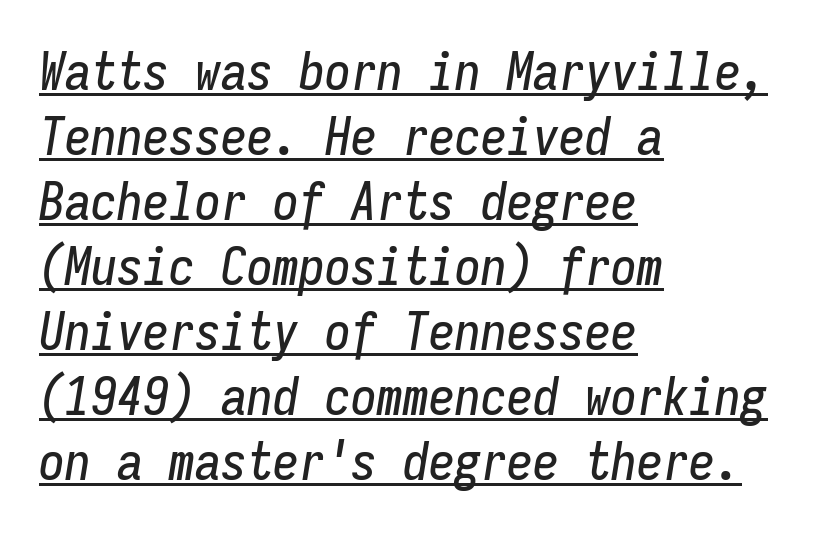
{"italic": "yes", "lean": "right", "slant_degrees": 9, "width": "condensed", "stroke_contrast": "low", "x_height": "medium", "monospaced": "yes", "underline": "yes", "align": "left", "line_spacing": "normal", "line_spacing_ratio": 1.25, "letter_spacing": "normal", "letter_spacing_em": 0.0, "glyph_px": 52}
